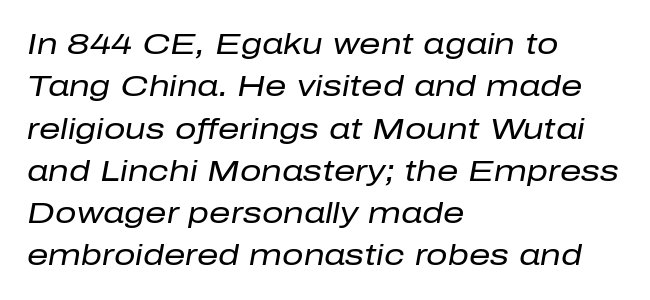
The image shows 30 px regular-weight type, italic (leaning right); set left-aligned, normal line spacing (1.41x), normal letter spacing, not underlined; low stroke contrast and a medium x-height.
